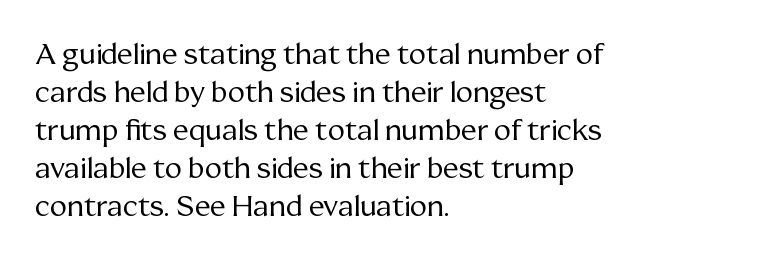
The letters advance in unequal steps, a hallmark of proportional type. This rendering leaves character spacing at its baseline value. Compared with typical paragraphs, the rows here are spaced about the same. Which margin do the lines hug? The left one — the right edge is uneven. To sum up the face: it has serifs.
